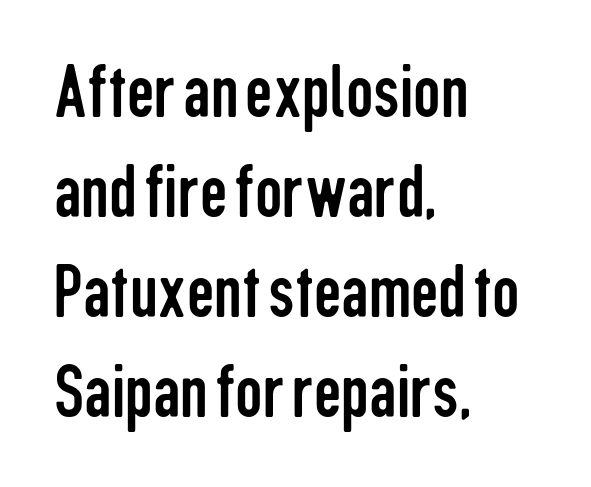
A bare baseline throughout the passage. The face used here is a sans, in the tradition of grotesques and geometrics. Summary of weight: not heavy and not bold. Honestly, the letter spacing is just normal — you wouldn't notice it.
